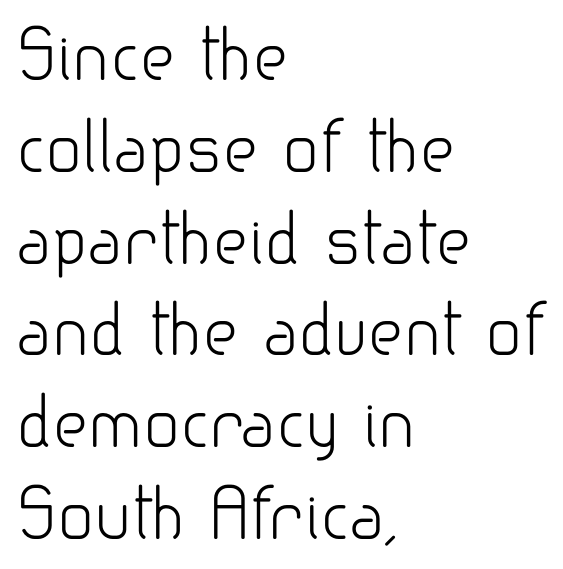
The image shows 68 px light sans-serif type, upright; set left-aligned, normal line spacing (1.35x), normal letter spacing, not underlined; low stroke contrast and a small x-height.
